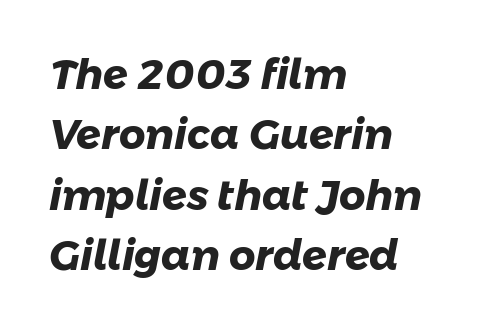
The paragraph has a hard left edge and a soft right edge. Compared with typical paragraphs, the rows here are spaced about the same. Short note: letters normally spaced. The characters look thick and weighty, a clear bold.
